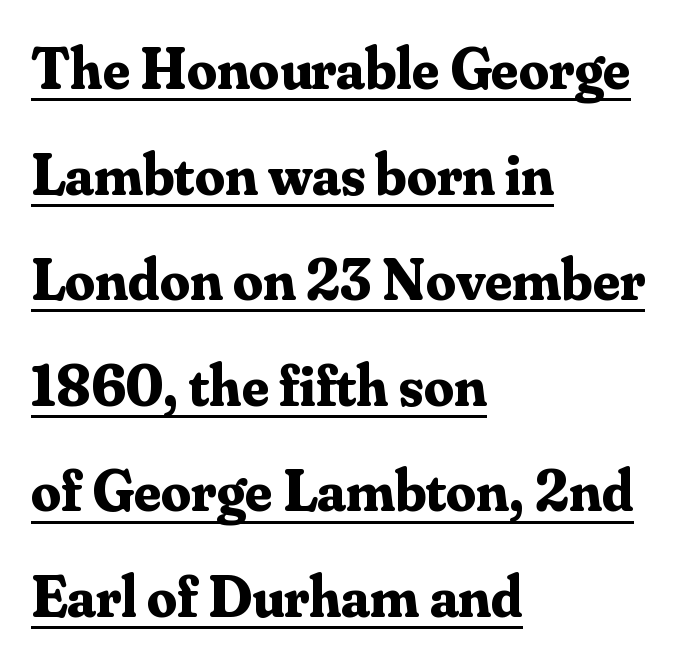
The image shows 59 px bold serif type, upright; set left-aligned, line spacing 1.79x, normal letter spacing, underlined; medium stroke contrast and a small x-height.
